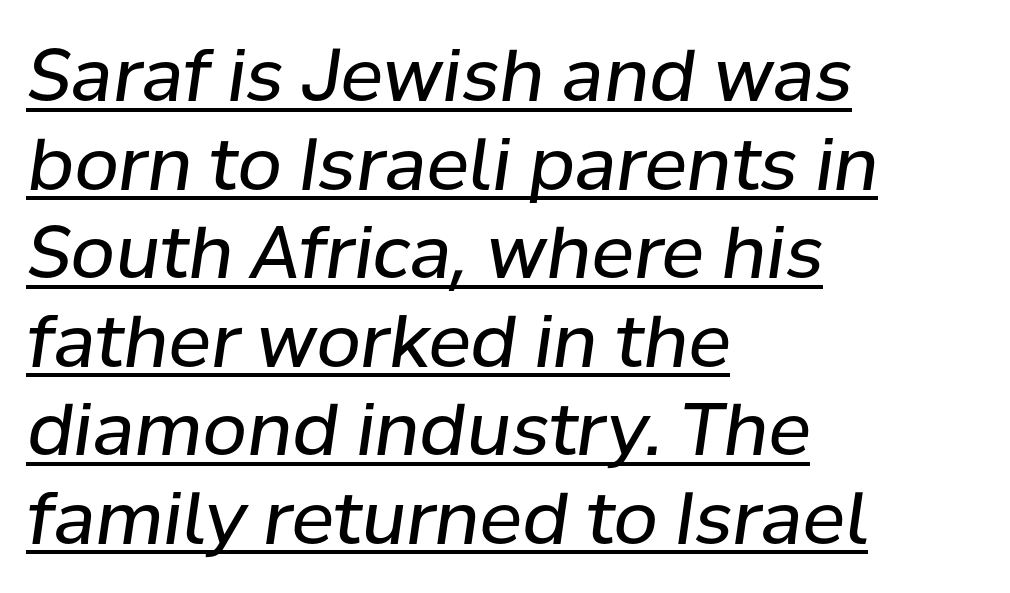
No heavy texture on the line: the type isn't bold. Spacing verdict: proportional, widths tailored to each character. These characters rest on top of a visible drawn line. Compared with ordinary roman type, these characters are visibly tilted. These lines keep a tight, regular rhythm from letter to letter.
